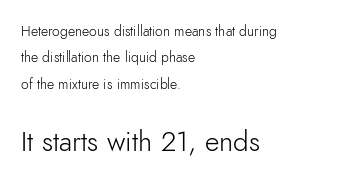
Q: Is the text bold? A: No.
Q: Is the text italic (slanted)? A: No, it is upright.
Q: Is the typeface a serif or a sans-serif typeface? A: Sans-serif.
Q: Is the text underlined? A: No.
Q: How is the paragraph aligned? A: Left-aligned.
Q: Is the spacing between letters normal or unusually wide? A: Normal.
Q: Which block of text is set in a larger size, the first (top) or the second (bottom)? A: The second (bottom) one.
Q: Width (condensed, normal, or wide)? A: Normal.
Q: Stroke contrast? A: Low.
Q: x-height? A: Small.
Q: Monospaced? A: No.
